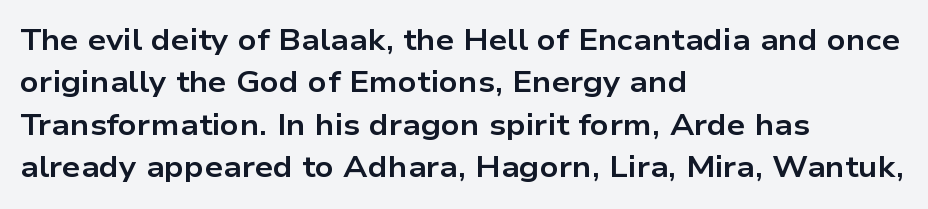
Honestly, there is no underline to notice here at all. The passage shown has conventional tracking throughout. The font family rendered here belongs to the sans-serif group. How heavy is the stroke? Heavy — this is a bold. This sample is left-justified, so line endings fall wherever the words run out.
